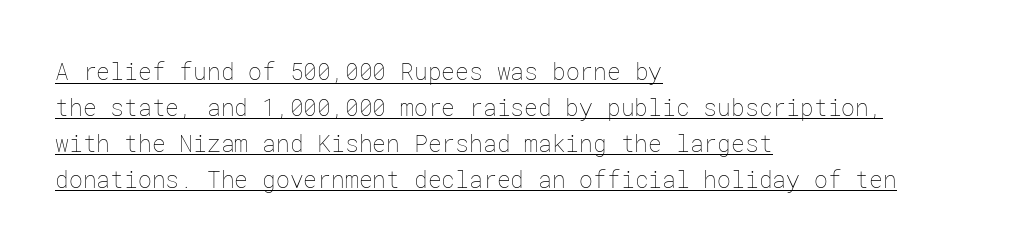
The face used here appears with an underline applied. The passage shown stacks its lines at a standard gap. Posture: upright roman. Stroke thickness stays within the range of a standard reading face or lighter. This sample uses plain, unmodified letter spacing.
